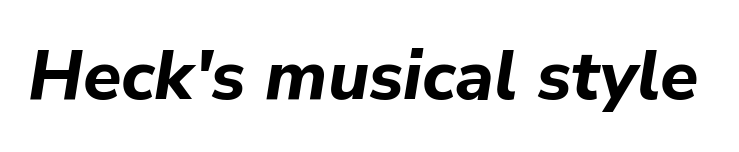
Q: Is the text bold? A: Yes.
Q: Is the text italic (slanted)? A: Yes, it leans right by about 9 degrees.
Q: Is the text underlined? A: No.
Q: Is the spacing between letters normal or unusually wide? A: Normal.
Q: Width (condensed, normal, or wide)? A: Normal.
Q: Stroke contrast? A: Low.
Q: x-height? A: Medium.
Q: Monospaced? A: No.
